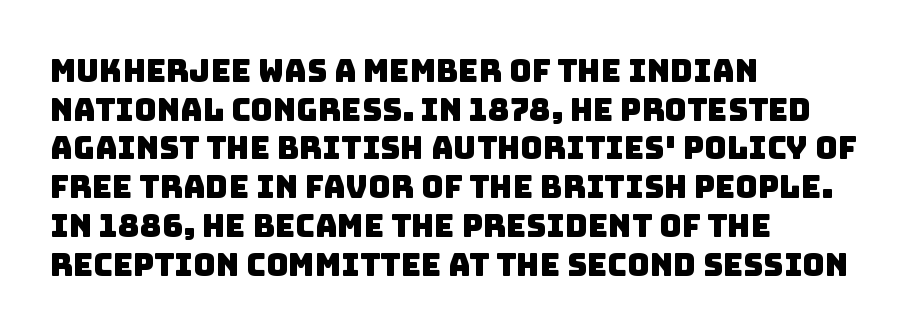
The image shows 31 px sans-serif type; set left-aligned, normal line spacing (1.25x), normal letter spacing, not underlined; low stroke contrast and a large x-height.
